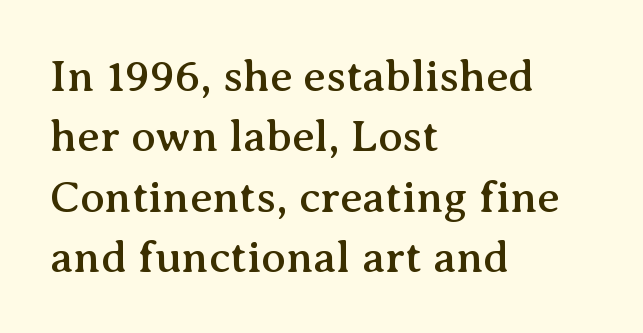
{"serif": "yes", "italic": "no", "width": "normal", "stroke_contrast": "medium", "x_height": "medium", "monospaced": "no", "underline": "no", "align": "left", "line_spacing": "normal", "line_spacing_ratio": 1.34, "letter_spacing": "normal", "letter_spacing_em": 0.0, "glyph_px": 45}
